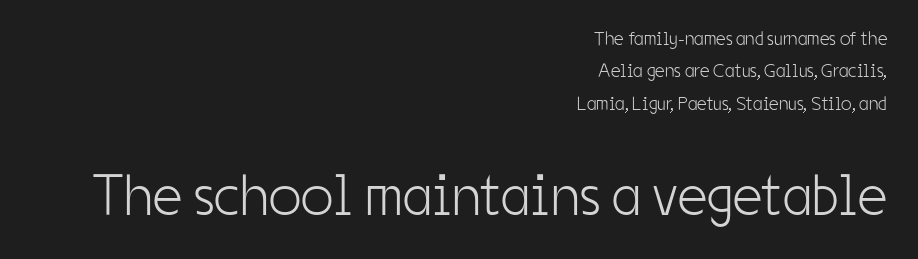
{"serif": "no", "italic": "no", "bold": "no", "weight": "light", "width": "condensed", "stroke_contrast": "low", "x_height": "medium", "monospaced": "no", "underline": "no", "align": "right", "line_spacing": "normal", "line_spacing_ratio": 1.7, "letter_spacing": "normal", "letter_spacing_em": 0.0, "larger_block": "second", "size_ratio": 3.05, "glyph_px": 58}
